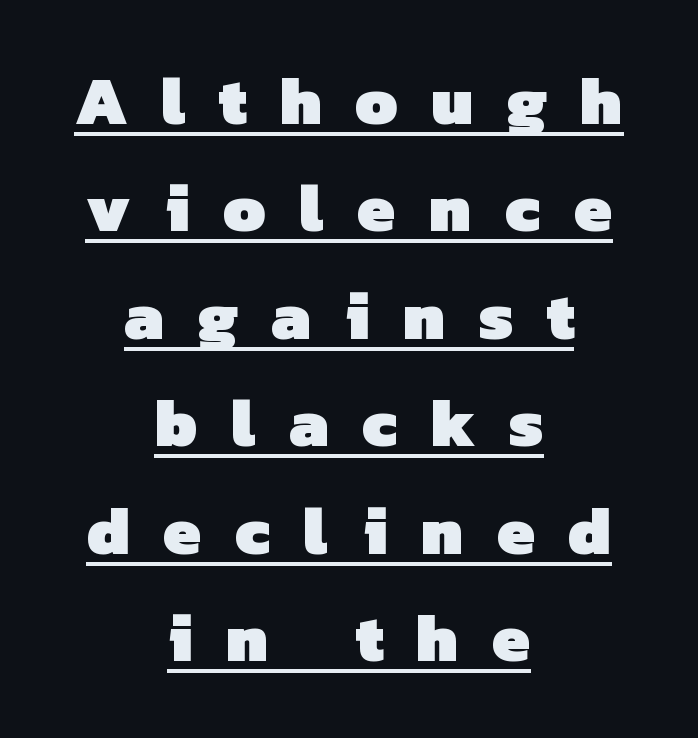
Each new line begins a customary step beneath the previous one. The rendering uses the underline text-decoration. As a designer I'd log this as weight 700, bold. Does extra space separate the letters? Yes, quite a lot of it.
